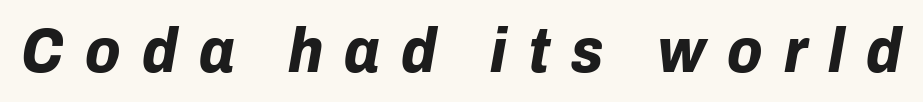
{"italic": "yes", "lean": "right", "slant_degrees": 10, "bold": "yes", "weight": "bold", "width": "normal", "stroke_contrast": "low", "x_height": "medium", "monospaced": "no", "underline": "no", "letter_spacing": "wide", "letter_spacing_em": 0.34, "glyph_px": 63}
